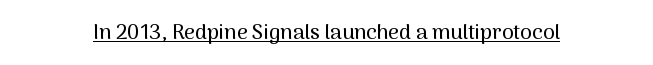
{"italic": "no", "underline": "yes", "letter_spacing": "normal", "letter_spacing_em": 0.0, "glyph_px": 21}
